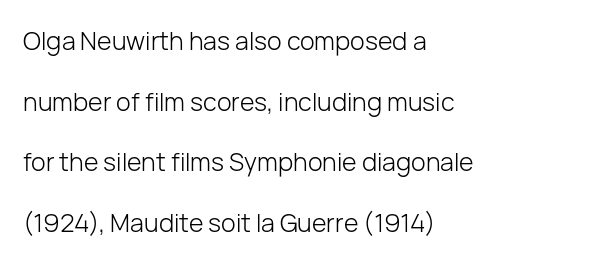
Q: Is the text bold? A: No.
Q: Is the text italic (slanted)? A: No, it is upright.
Q: Is the text underlined? A: No.
Q: How is the paragraph aligned? A: Left-aligned.
Q: Is the spacing between letters normal or unusually wide? A: Normal.
Q: Is the spacing between lines tight, normal or loose? A: Loose.
